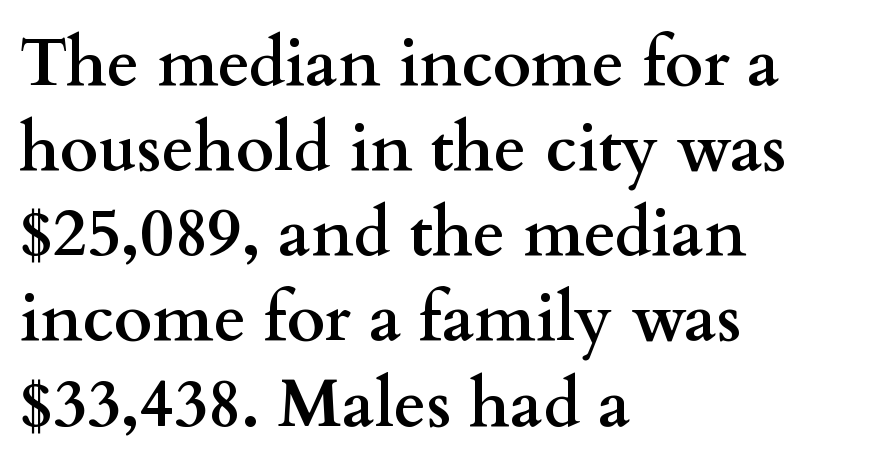
The letterforms sit shoulder to shoulder at normal distance. Words float on clear page, feet unadorned. Posture: upright roman. The rendering uses natural spacing where letterforms have individual widths.
